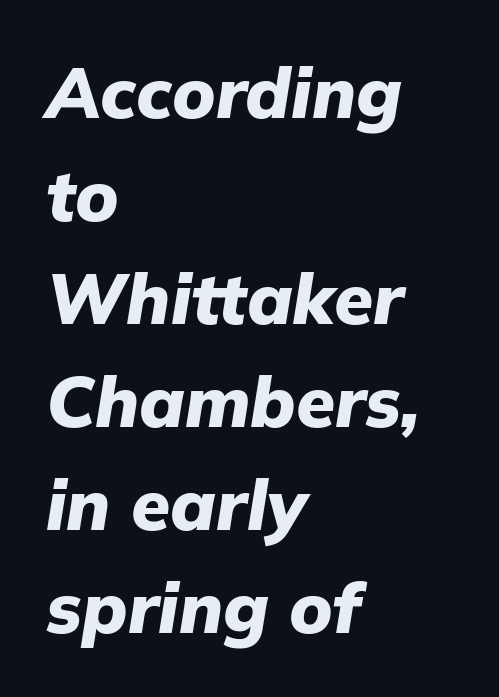
The image shows 71 px heavy type, italic (leaning right); set left-aligned, normal line spacing (1.45x), normal letter spacing, not underlined; low stroke contrast and a medium x-height.
